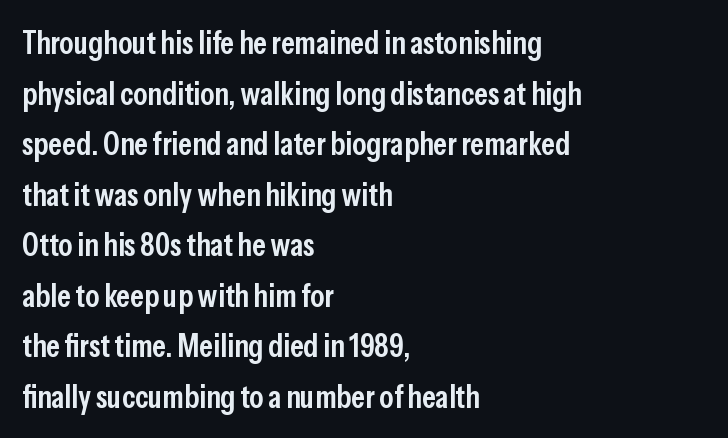
This rendering features lettering with no underline. Tracking value appears to be zero — textbook default spacing. Does the lettering tilt? It doesn't — this is upright. Note: no serifs on the glyphs. Caption: multi-line text, flush left, ragged right. The designer left line spacing at the default.
